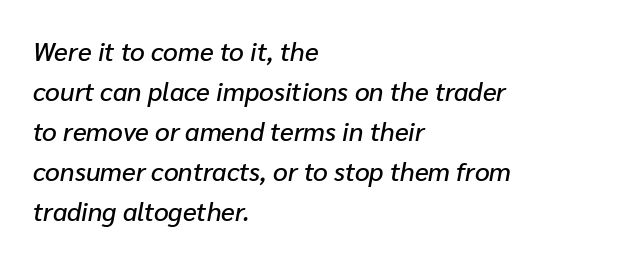
Successive baselines arrive at the customary interval. No word sits above an underline. Compared with typical body copy, the letter spacing here is the same. Designer's note — italics engaged.
